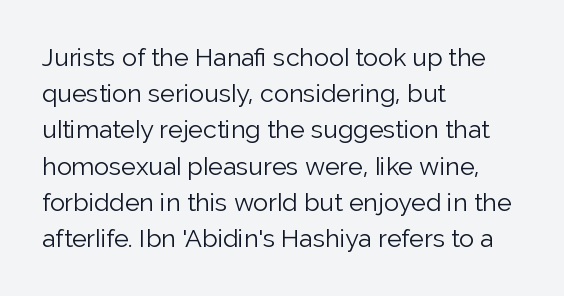
The cut favours lightness, reaching ordinary text weight at its darkest. Left-aligned paragraph, ragged on the right. There is no visible air inserted between adjacent glyphs. Has an underline been added? It has not. Upright lettering throughout. Leading matches the norm, producing a regular column.
